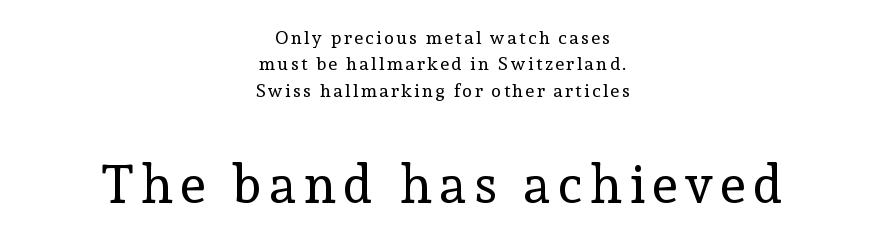
{"serif": "yes", "italic": "no", "bold": "no", "weight": "regular", "width": "normal", "x_height": "medium", "monospaced": "no", "underline": "no", "align": "center", "line_spacing": "normal", "line_spacing_ratio": 1.47, "larger_block": "second", "size_ratio": 2.94, "glyph_px": 53}
